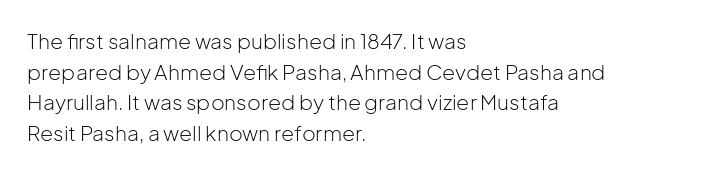
{"italic": "no", "bold": "no", "underline": "no", "align": "left", "line_spacing": "normal", "line_spacing_ratio": 1.46, "letter_spacing": "normal", "letter_spacing_em": 0.0, "glyph_px": 21}
